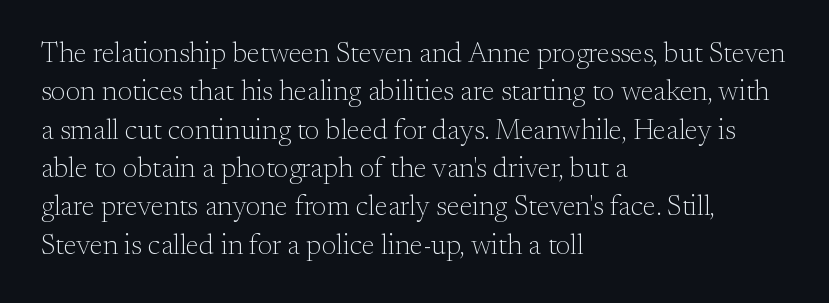
Letterform terminals end in serifs throughout the passage. These lines are rendered in a variable-pitch font. The weight would be labelled regular, book, light, or lighter still. Characters follow at the spacing the type designer built in. Regular leading.
